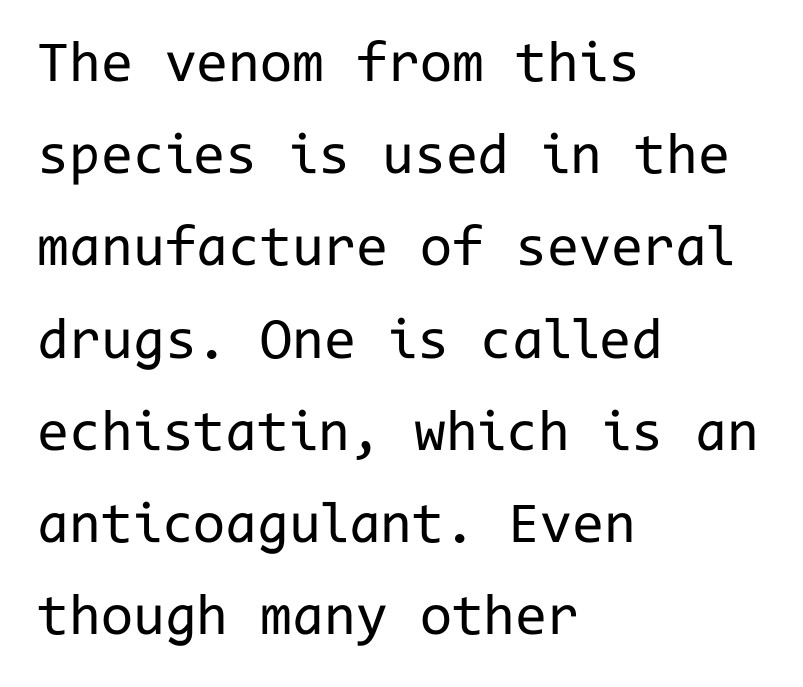
Q: Is the text bold? A: No.
Q: Is the text italic (slanted)? A: No, it is upright.
Q: Is the typeface a serif or a sans-serif typeface? A: Sans-serif.
Q: Is the text underlined? A: No.
Q: How is the paragraph aligned? A: Left-aligned.
Q: Is the spacing between letters normal or unusually wide? A: Normal.
Q: Is the spacing between lines tight, normal or loose? A: Normal.
Q: Width (condensed, normal, or wide)? A: Normal.
Q: Stroke contrast? A: Low.
Q: x-height? A: Medium.
Q: Monospaced? A: Yes.
